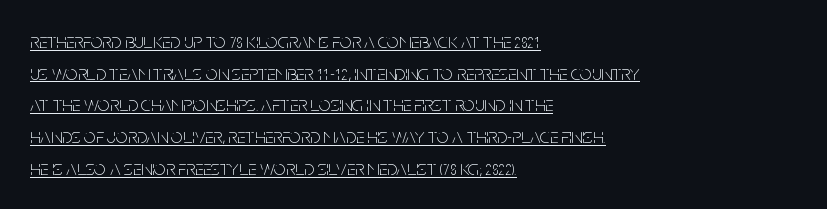
The image shows 21 px text type, upright; set left-aligned, normal line spacing (1.51x), normal letter spacing, underlined.
